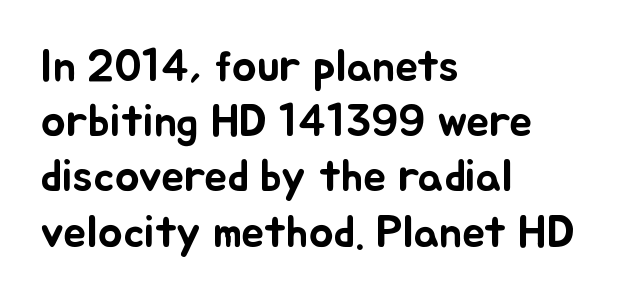
The image shows 46 px text type, upright; set left-aligned, line spacing 1.2x, normal letter spacing, not underlined; low stroke contrast and a small x-height.
